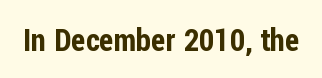
The image shows 31 px condensed sans-serif type, upright; set normal letter spacing, not underlined; low stroke contrast and a medium x-height.
